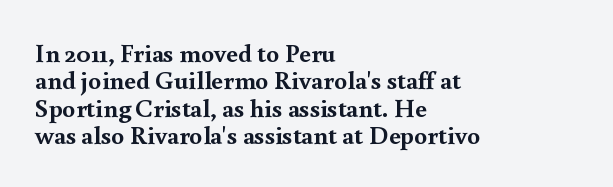
A classic flush-left, rag-right setting is used for this passage. On the weight axis this lands at bold, roughly 700. The space between consecutive lines is stingy. Letter spacing: default. Ordinary non-slanted type is in use.
